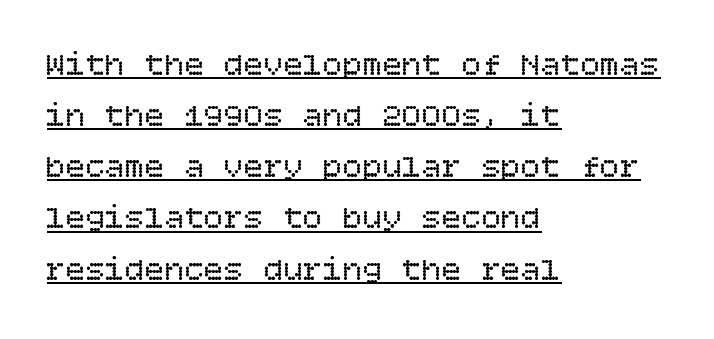
{"italic": "no", "bold": "no", "weight": "regular", "width": "normal", "stroke_contrast": "low", "x_height": "large", "underline": "yes", "align": "left", "line_spacing": "normal", "line_spacing_ratio": 1.55, "letter_spacing": "normal", "letter_spacing_em": 0.0, "glyph_px": 33}
